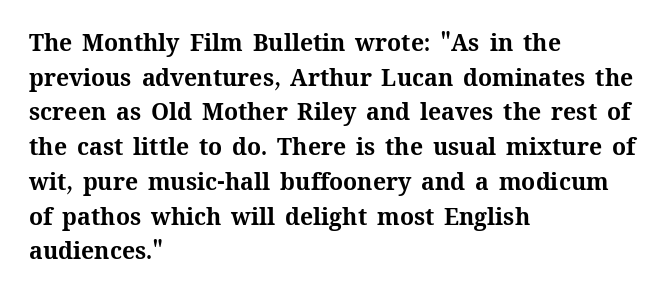
The image shows 23 px bold type, upright; set left-aligned, normal line spacing (1.51x), normal letter spacing, not underlined.
